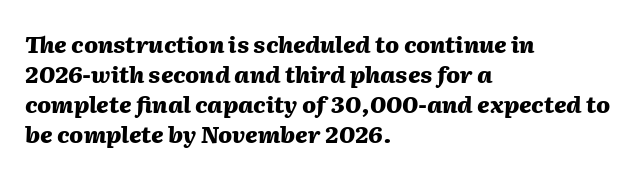
The image shows 23 px bold type, italic (leaning right); set left-aligned, normal line spacing (1.3x), normal letter spacing, not underlined.
